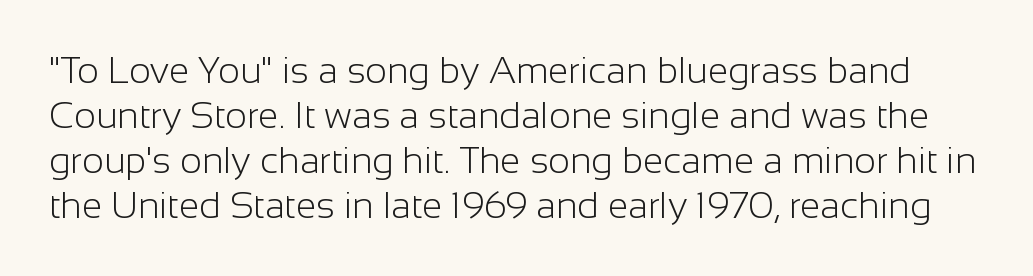
The image shows 37 px light sans-serif type, upright; set line spacing 1.22x, normal letter spacing, not underlined; low stroke contrast and a medium x-height.
